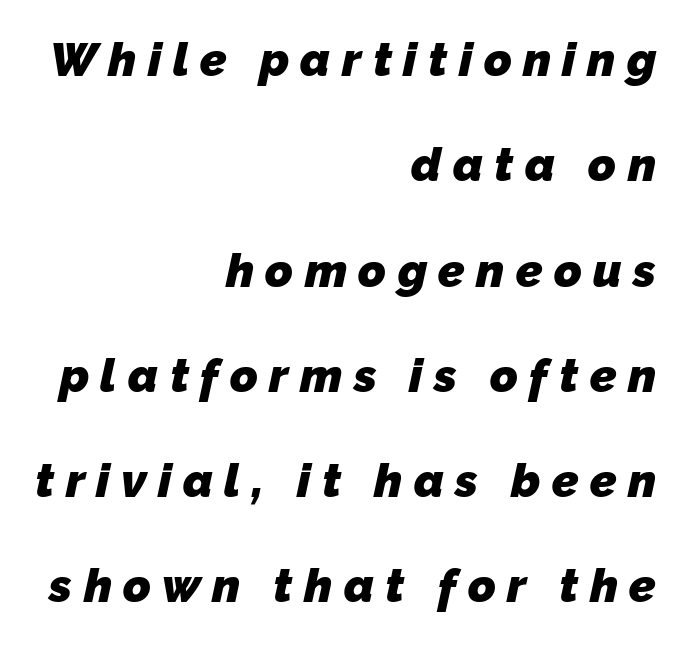
Q: Is the text bold? A: Yes.
Q: Is the typeface a serif or a sans-serif typeface? A: Sans-serif.
Q: Is the text underlined? A: No.
Q: How is the paragraph aligned? A: Right-aligned.
Q: Is the spacing between letters normal or unusually wide? A: Unusually wide.
Q: Is the spacing between lines tight, normal or loose? A: Loose.
Q: Width (condensed, normal, or wide)? A: Normal.
Q: Stroke contrast? A: Low.
Q: x-height? A: Medium.
Q: Monospaced? A: No.
